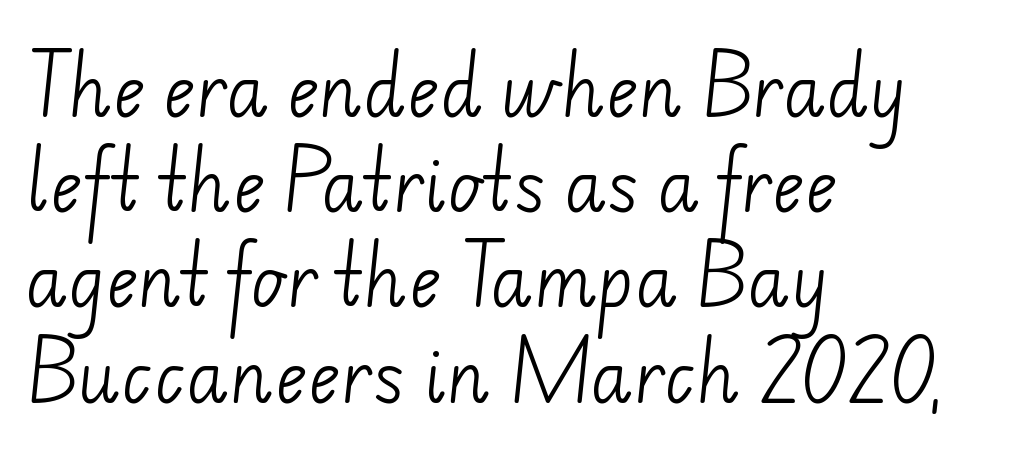
The image shows 69 px light sans-serif type; set left-aligned, normal line spacing (1.38x), normal letter spacing, not underlined; low stroke contrast and a small x-height.
